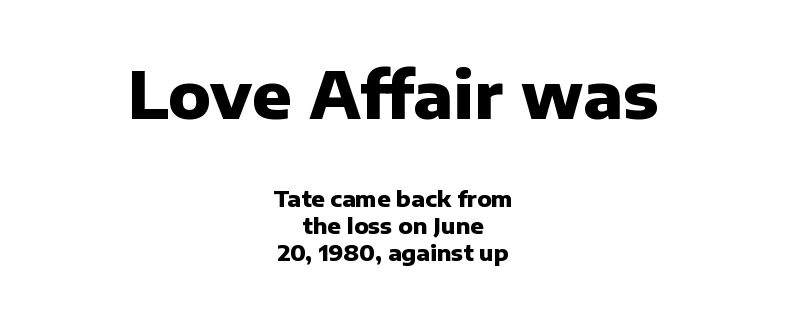
Q: Is the text bold? A: Yes.
Q: Is the text italic (slanted)? A: No, it is upright.
Q: Is the typeface a serif or a sans-serif typeface? A: Sans-serif.
Q: Is the text underlined? A: No.
Q: How is the paragraph aligned? A: Centered.
Q: Is the spacing between letters normal or unusually wide? A: Normal.
Q: Which block of text is set in a larger size, the first (top) or the second (bottom)? A: The first (top) one.
Q: Width (condensed, normal, or wide)? A: Normal.
Q: Stroke contrast? A: Low.
Q: x-height? A: Medium.
Q: Monospaced? A: No.
